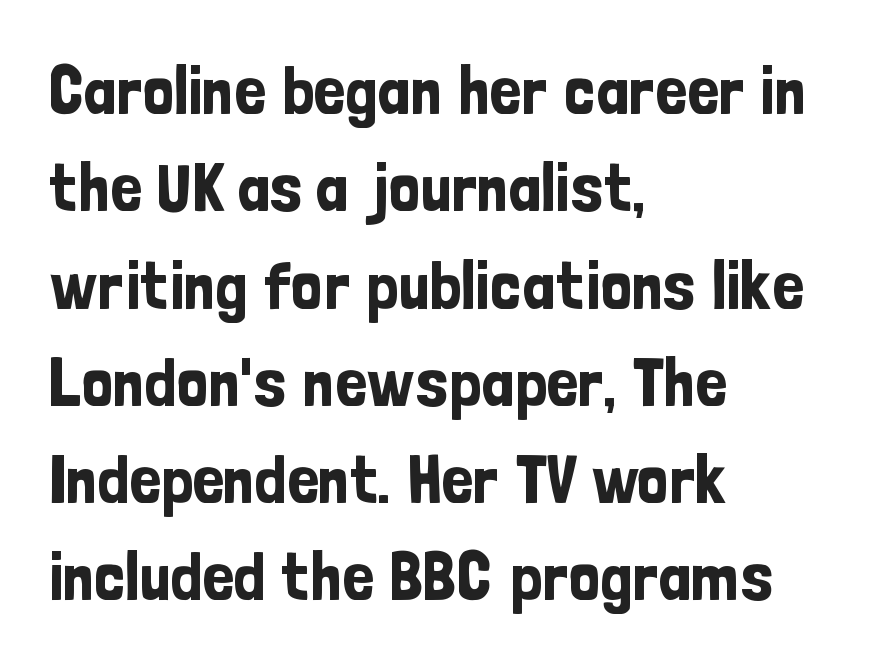
Q: Is the text italic (slanted)? A: No, it is upright.
Q: Is the typeface a serif or a sans-serif typeface? A: Sans-serif.
Q: Is the text underlined? A: No.
Q: How is the paragraph aligned? A: Left-aligned.
Q: Is the spacing between letters normal or unusually wide? A: Normal.
Q: Is the spacing between lines tight, normal or loose? A: Normal.
Q: Width (condensed, normal, or wide)? A: Condensed.
Q: Stroke contrast? A: Low.
Q: x-height? A: Medium.
Q: Monospaced? A: No.
